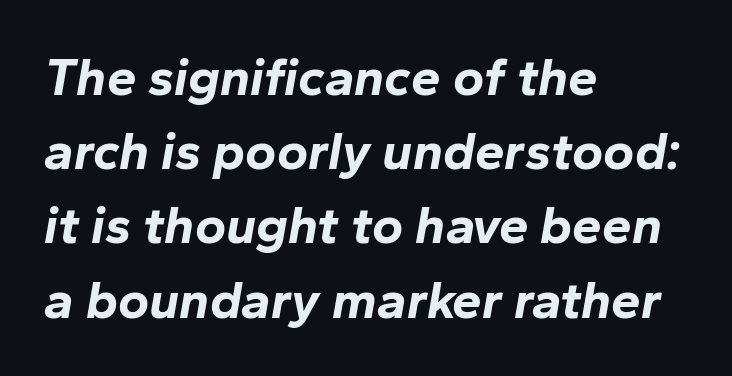
{"italic": "yes", "lean": "right", "slant_degrees": 10, "bold": "yes", "weight": "bold", "width": "normal", "stroke_contrast": "low", "x_height": "medium", "monospaced": "no", "underline": "no", "align": "left", "line_spacing": "normal", "line_spacing_ratio": 1.4, "letter_spacing": "normal", "letter_spacing_em": 0.0, "glyph_px": 53}
